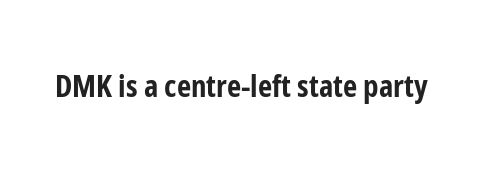
Proportional: the letters do not fall into vertical columns. Anything drawn beneath the words? Only blank space. Ordinary non-slanted type is in use. In terms of weight, the rendering is a true, heavy bold.
